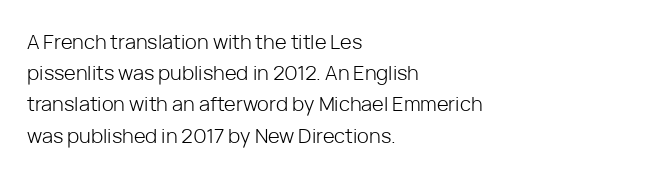
Between one letter and the next there's only the usual sliver of space. Letters rest on an invisible, unmarked baseline. Does the copy run flush right? No — it runs flush left. Nothing heavy about these letters — not bold at all.
